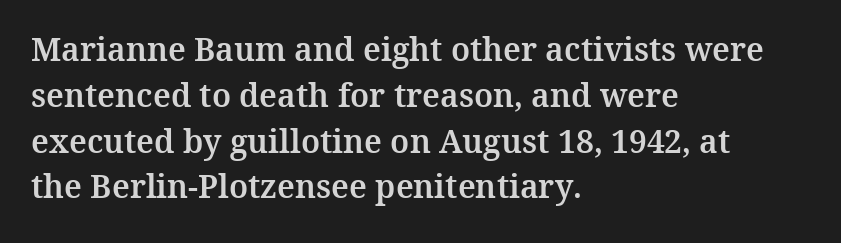
Designer's note — italics off, roman on. A typesetter would call this proportional, since set widths differ per character. Is the block centered? No — it sits flush against the left margin. Yep, those are serifs on the letters. The strip under each line holds only bare page.
